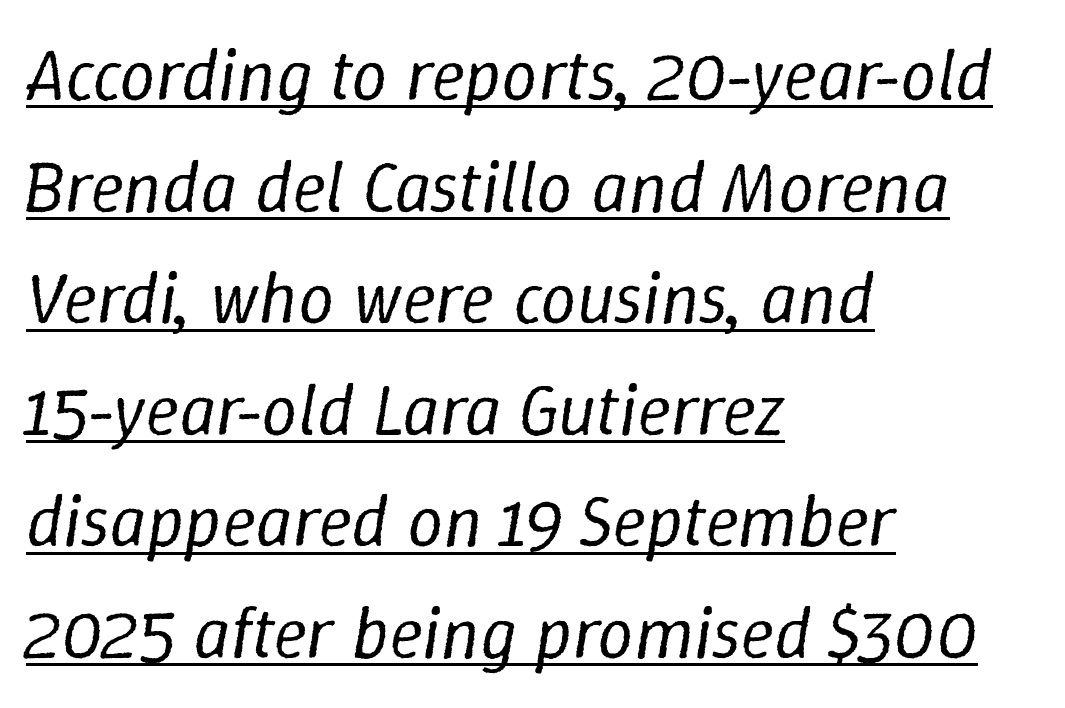
You can see a thin bar hugging the bottom of the glyphs. It's the slanting kind of type. Is this a fixed-width face? No — the glyphs have proportional, varying widths. One-word summary of the alignment: left. Line spacing here is normal. In terms of letterspacing, this is plain default setting.
